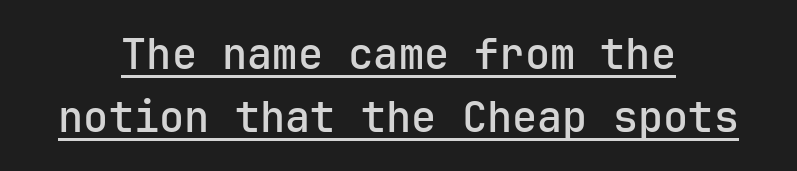
{"serif": "no", "italic": "no", "bold": "semi", "weight": "semibold", "width": "normal", "stroke_contrast": "low", "x_height": "medium", "underline": "yes", "align": "center", "line_spacing": "normal", "line_spacing_ratio": 1.49, "letter_spacing": "normal", "letter_spacing_em": 0.0, "glyph_px": 42}
